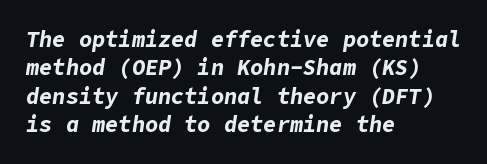
The image shows 22 px bold type, italic (leaning right); set left-aligned, normal line spacing (1.29x), normal letter spacing, not underlined.
